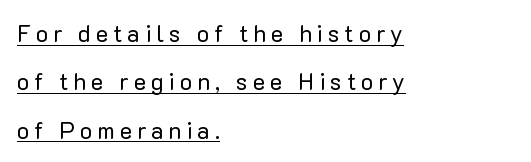
The image shows 23 px text type, upright; set left-aligned, loose line spacing (2.1x), unusually wide letter spacing (+0.22 em), underlined.
